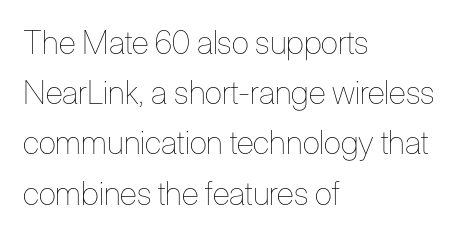
{"italic": "no", "bold": "no", "weight": "thin", "width": "condensed", "stroke_contrast": "low", "x_height": "medium", "monospaced": "no", "underline": "no", "align": "left", "line_spacing": "normal", "line_spacing_ratio": 1.57, "letter_spacing": "normal", "letter_spacing_em": 0.0, "glyph_px": 32}
